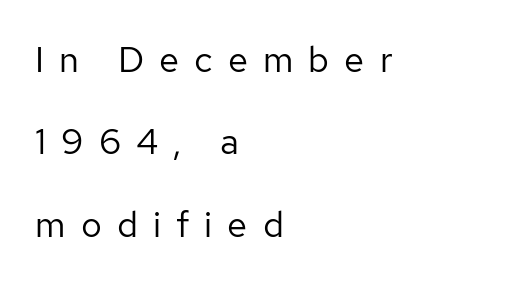
Look at the tracking — it's clearly loosened, letters drifting apart. Anything drawn beneath the words? Only blank space. The passage is arranged the way most books set body copy — flush left. Leading: increased. The text was rendered using a sans face with plain stroke endings.
